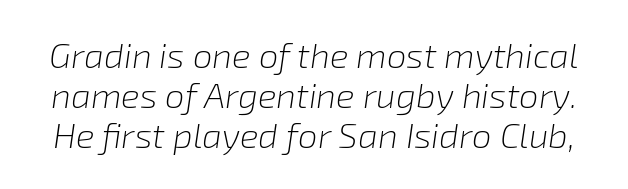
The image shows 35 px light type, italic (leaning right); set tight line spacing (1.14x), normal letter spacing, not underlined; low stroke contrast and a medium x-height.
